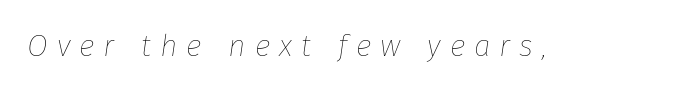
{"italic": "yes", "lean": "right", "slant_degrees": 8, "bold": "no", "weight": "thin", "width": "normal", "stroke_contrast": "low", "x_height": "medium", "monospaced": "no", "underline": "no", "letter_spacing": "wide", "letter_spacing_em": 0.3, "glyph_px": 30}
